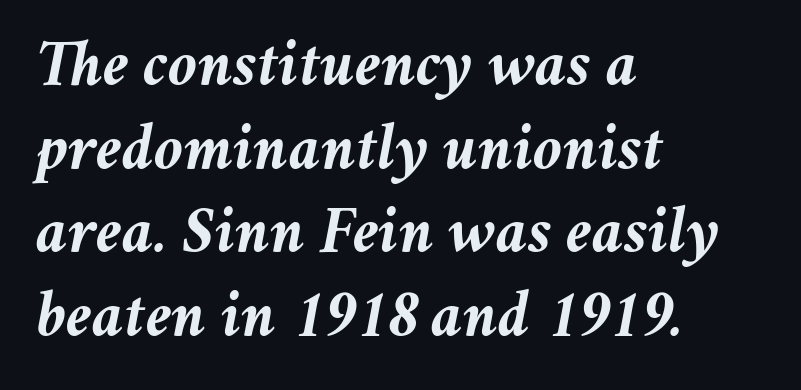
Leading: standard. A bare baseline throughout the passage. Emphasis by weight is at full strength: bold. The lines are quadded left. Does extra space separate the letters? No, they use regular spacing.
